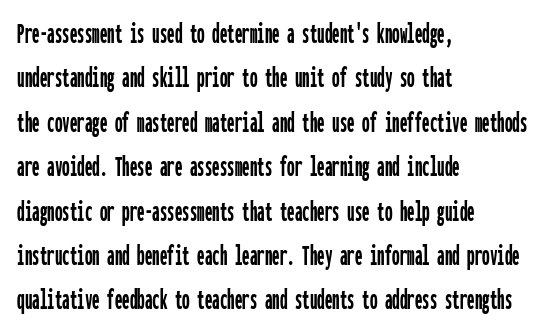
The image shows 30 px condensed sans-serif type, upright, monospaced; set left-aligned, normal line spacing (1.48x), normal letter spacing, not underlined; low stroke contrast and a medium x-height.
